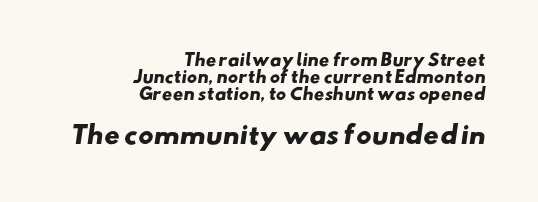
Q: Is the text bold? A: Yes.
Q: Is the text underlined? A: No.
Q: How is the paragraph aligned? A: Right-aligned.
Q: Is the spacing between letters normal or unusually wide? A: Normal.
Q: Is the spacing between lines tight, normal or loose? A: Tight.
Q: Which block of text is set in a larger size, the first (top) or the second (bottom)? A: The second (bottom) one.
